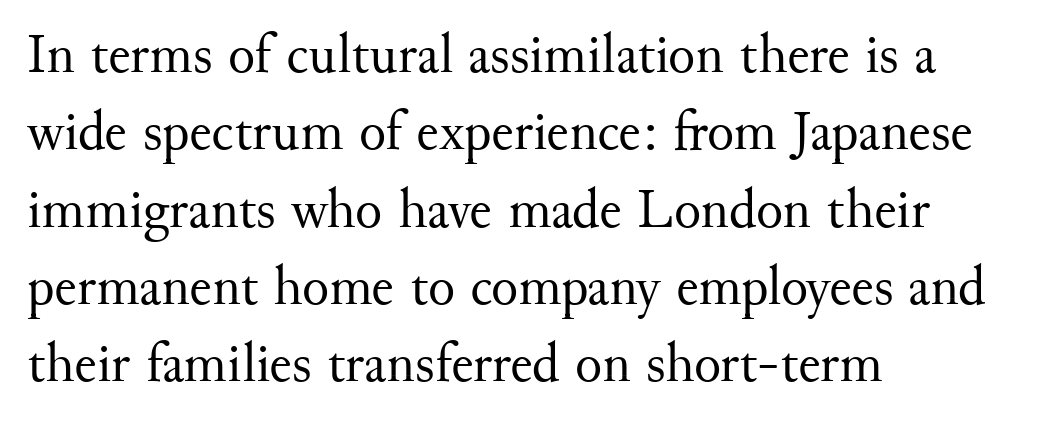
The image shows 56 px regular-weight serif type, upright; set left-aligned, normal line spacing (1.38x), normal letter spacing, not underlined; medium stroke contrast and a small x-height.
